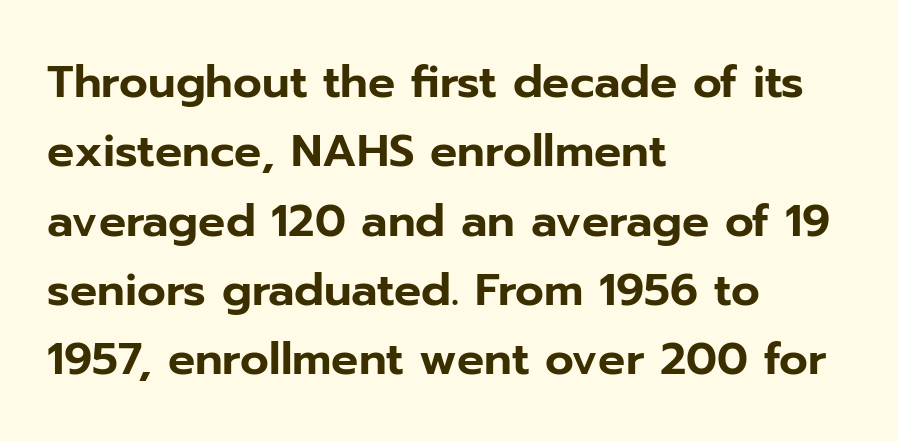
{"serif": "no", "italic": "no", "width": "normal", "stroke_contrast": "low", "x_height": "medium", "monospaced": "no", "underline": "no", "align": "left", "line_spacing": "normal", "line_spacing_ratio": 1.54, "letter_spacing": "normal", "letter_spacing_em": 0.0, "glyph_px": 45}
